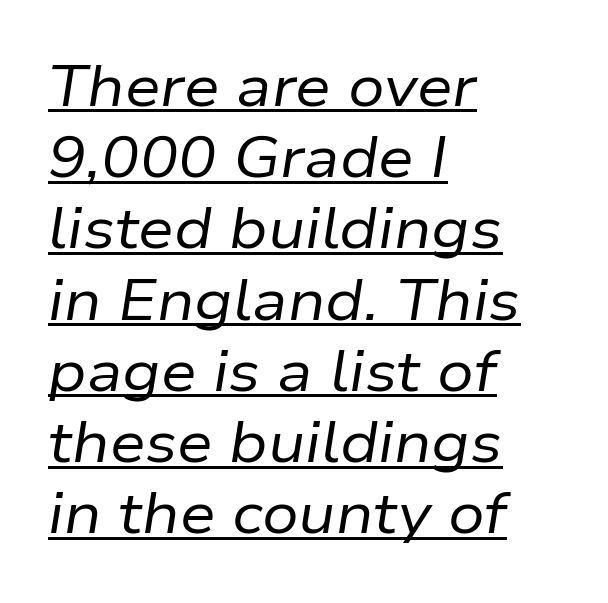
Q: Is the text bold? A: No.
Q: Is the text italic (slanted)? A: Yes, it leans right by about 9 degrees.
Q: Is the text underlined? A: Yes.
Q: How is the paragraph aligned? A: Left-aligned.
Q: Is the spacing between letters normal or unusually wide? A: Normal.
Q: Is the spacing between lines tight, normal or loose? A: Normal.
Q: Width (condensed, normal, or wide)? A: Normal.
Q: Stroke contrast? A: Low.
Q: x-height? A: Medium.
Q: Monospaced? A: No.
